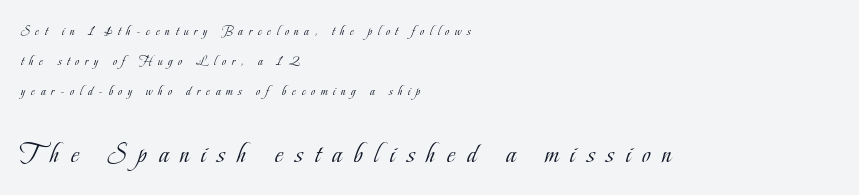
The text was rendered using a seriffed face with decorative stroke endings. Glyph-to-glyph distance is far greater than everyday printed text. In this sample the second text group is rendered at the bigger scale. The rendering uses natural spacing where letterforms have individual widths. Reading down the column, the eye jumps a long way to each next line.
